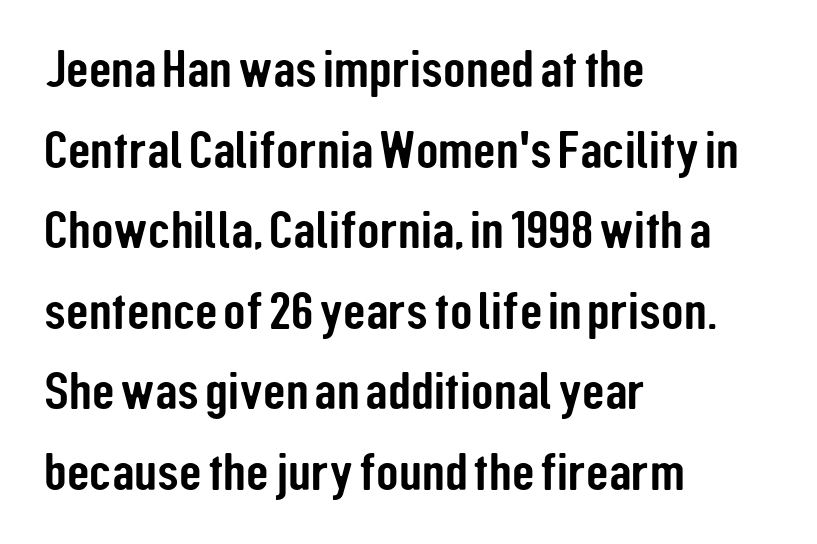
{"serif": "no", "italic": "no", "width": "condensed", "stroke_contrast": "low", "x_height": "medium", "monospaced": "no", "underline": "no", "align": "left", "line_spacing": "normal", "line_spacing_ratio": 1.55, "letter_spacing": "normal", "letter_spacing_em": 0.0, "glyph_px": 52}
